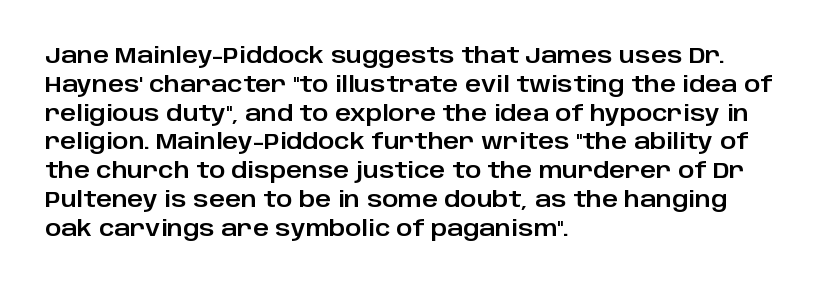
Descender tails drop into unmarked territory. Horizontal alignment here is leftward, the default for most running prose. Does extra space separate the letters? No, they use regular spacing. Upright lettering throughout. Evenly set lines give the paragraph a standard silhouette.
